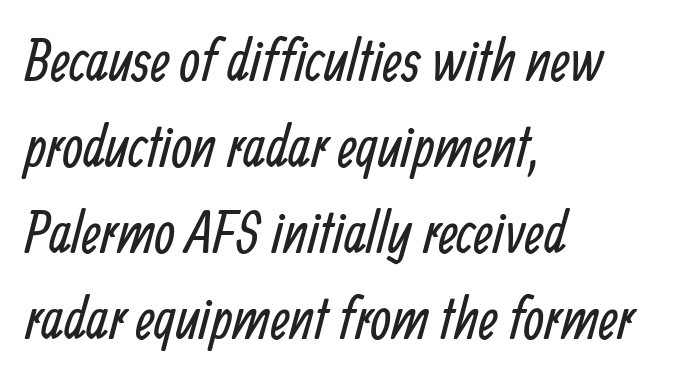
Character widths vary here, with narrow letters taking less room than wide ones. Weight: in the light-to-regular range. Normally led — the rows are evenly, conventionally spaced. The passage is arranged the way most books set body copy — flush left.
